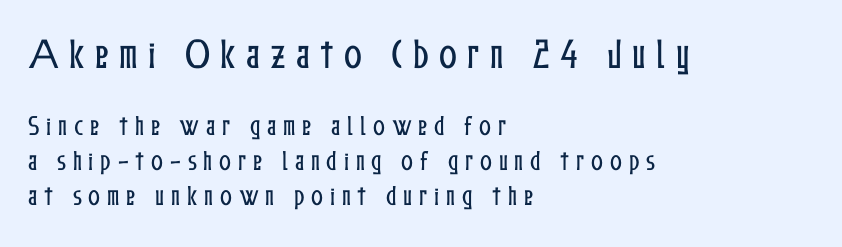
Q: Is the text italic (slanted)? A: No, it is upright.
Q: Is the text underlined? A: No.
Q: How is the paragraph aligned? A: Left-aligned.
Q: Is the spacing between letters normal or unusually wide? A: Unusually wide.
Q: Is the spacing between lines tight, normal or loose? A: Normal.
Q: Which block of text is set in a larger size, the first (top) or the second (bottom)? A: The first (top) one.
Q: Width (condensed, normal, or wide)? A: Condensed.
Q: Stroke contrast? A: Low.
Q: x-height? A: Medium.
Q: Monospaced? A: No.
